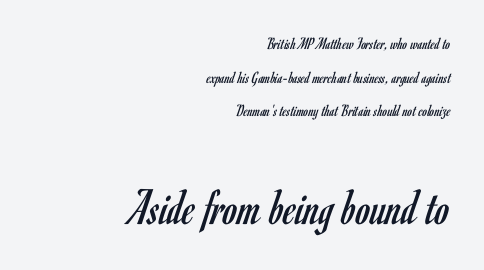
Q: Is the text bold? A: No.
Q: Is the text italic (slanted)? A: Yes.
Q: Is the typeface a serif or a sans-serif typeface? A: Sans-serif.
Q: Is the text underlined? A: No.
Q: How is the paragraph aligned? A: Right-aligned.
Q: Is the spacing between letters normal or unusually wide? A: Normal.
Q: Is the spacing between lines tight, normal or loose? A: Loose.
Q: Which block of text is set in a larger size, the first (top) or the second (bottom)? A: The second (bottom) one.
Q: Width (condensed, normal, or wide)? A: Condensed.
Q: Stroke contrast? A: Low.
Q: x-height? A: Small.
Q: Monospaced? A: No.
